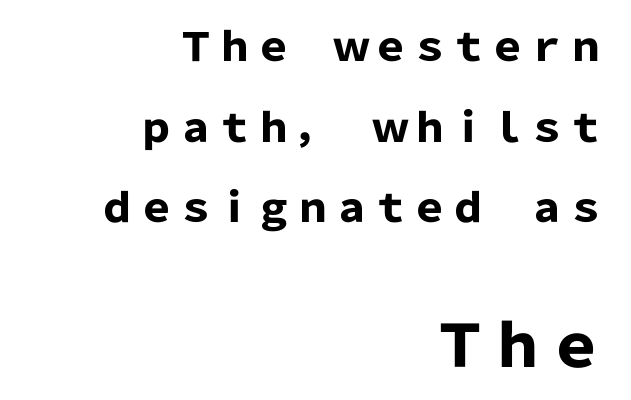
The image shows 58 px heavy sans-serif type, upright; set right-aligned, loose line spacing (2.07x), normal letter spacing, not underlined; the second (bottom) block is 1.49x larger; low stroke contrast and a medium x-height.
